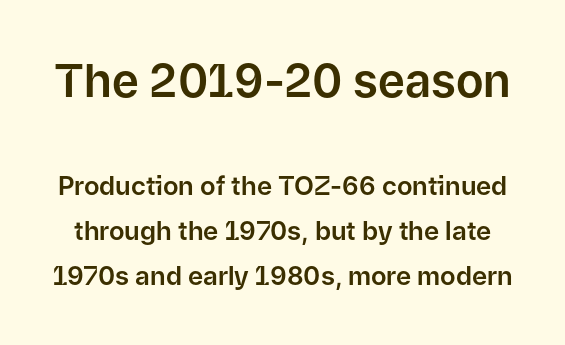
{"serif": "no", "italic": "no", "width": "normal", "stroke_contrast": "low", "x_height": "medium", "monospaced": "no", "underline": "no", "line_spacing_ratio": 1.74, "letter_spacing": "normal", "letter_spacing_em": 0.0, "larger_block": "first", "size_ratio": 1.77, "glyph_px": 46}
